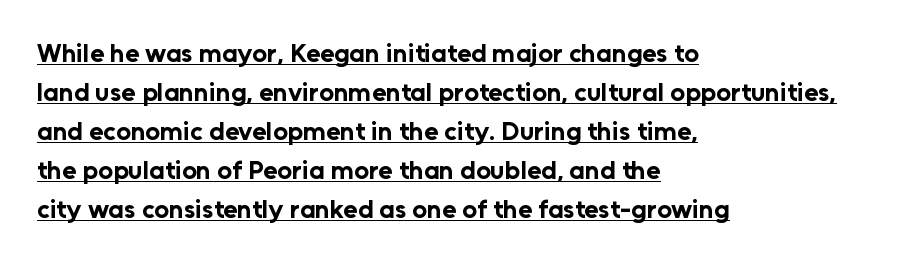
The image shows 26 px bold type, upright; set left-aligned, normal line spacing (1.5x), normal letter spacing, underlined.
